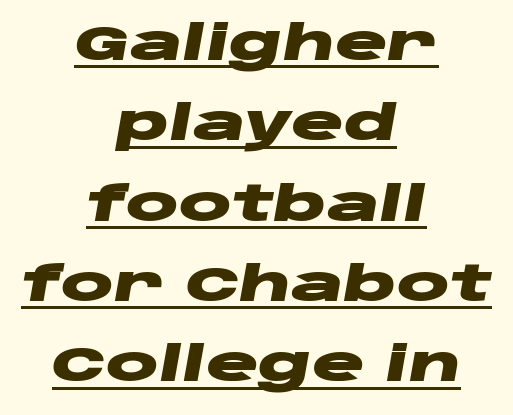
Q: Is the text bold? A: Yes.
Q: Is the text italic (slanted)? A: Yes, it leans right by about 10 degrees.
Q: Is the text underlined? A: Yes.
Q: How is the paragraph aligned? A: Centered.
Q: Is the spacing between letters normal or unusually wide? A: Normal.
Q: Is the spacing between lines tight, normal or loose? A: Normal.
Q: Width (condensed, normal, or wide)? A: Wide.
Q: Stroke contrast? A: Low.
Q: x-height? A: Large.
Q: Monospaced? A: No.
